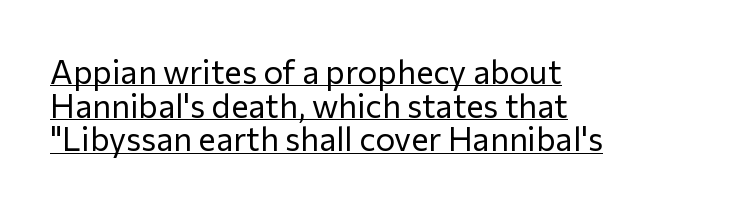
Q: Is the text bold? A: No.
Q: Is the text italic (slanted)? A: No, it is upright.
Q: Is the typeface a serif or a sans-serif typeface? A: Sans-serif.
Q: Is the text underlined? A: Yes.
Q: How is the paragraph aligned? A: Left-aligned.
Q: Is the spacing between letters normal or unusually wide? A: Normal.
Q: Is the spacing between lines tight, normal or loose? A: Tight.
Q: Width (condensed, normal, or wide)? A: Normal.
Q: Stroke contrast? A: Low.
Q: x-height? A: Medium.
Q: Monospaced? A: No.
